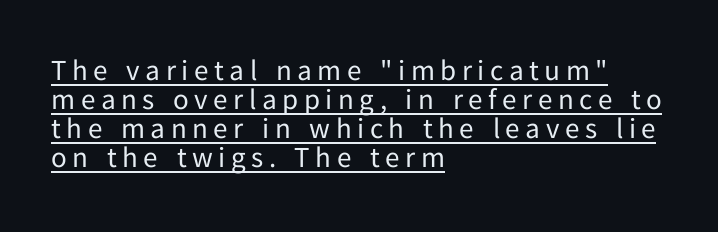
The image shows 29 px regular-weight sans-serif type, upright; set left-aligned, tight line spacing (1.0x), underlined; low stroke contrast and a medium x-height.
